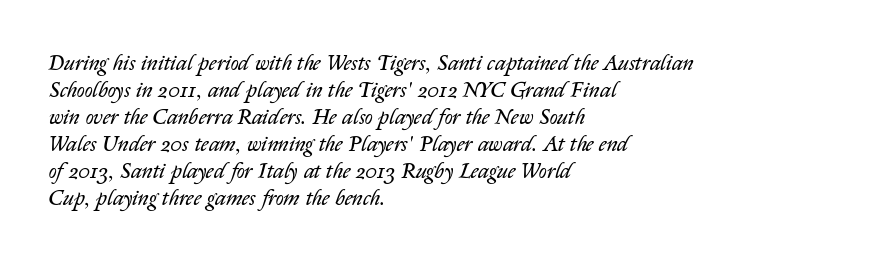
Q: Is the text bold? A: No.
Q: Is the text italic (slanted)? A: Yes, it leans right by about 14 degrees.
Q: Is the text underlined? A: No.
Q: How is the paragraph aligned? A: Left-aligned.
Q: Is the spacing between letters normal or unusually wide? A: Normal.
